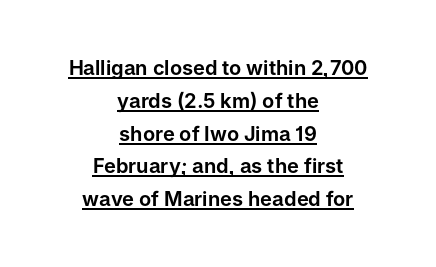
The image shows 20 px text type, upright; set centered, normal line spacing (1.64x), normal letter spacing, underlined.
